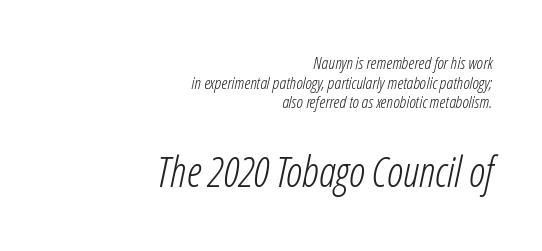
The image shows 42 px light, condensed type, italic (leaning right); set right-aligned, tight line spacing (1.15x), normal letter spacing, not underlined; the second (bottom) block is 2.47x larger; low stroke contrast and a medium x-height.
